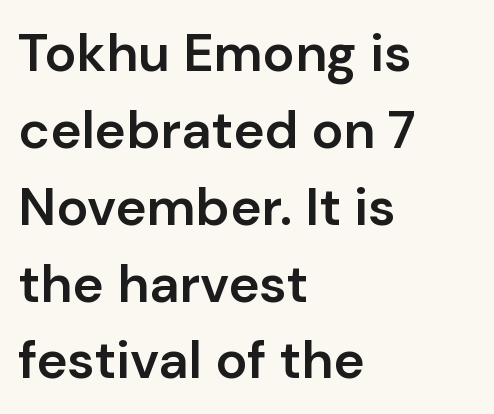
{"serif": "no", "italic": "no", "bold": "semi", "weight": "semibold", "width": "normal", "stroke_contrast": "low", "x_height": "medium", "monospaced": "no", "underline": "no", "align": "left", "line_spacing": "normal", "line_spacing_ratio": 1.45, "letter_spacing": "normal", "letter_spacing_em": 0.0, "glyph_px": 53}
